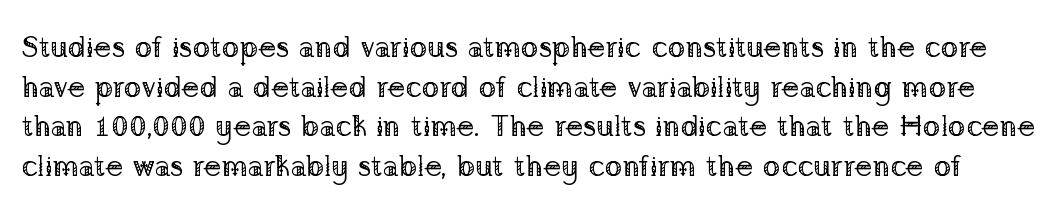
Tracking here is standard; glyphs follow each other at the usual distance. Unlike a clean sans, this face finishes its strokes with serifs. Nothing heavy about these letters — not bold at all. The leading is moderate, giving the passage an even texture. The letters stand upright; this is a roman face. Is this a fixed-width face? No — the glyphs have proportional, varying widths.
